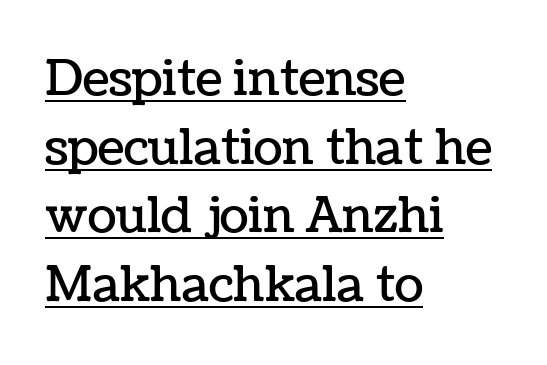
Q: Is the text italic (slanted)? A: No, it is upright.
Q: Is the text underlined? A: Yes.
Q: How is the paragraph aligned? A: Left-aligned.
Q: Is the spacing between letters normal or unusually wide? A: Normal.
Q: Is the spacing between lines tight, normal or loose? A: Normal.
Q: Width (condensed, normal, or wide)? A: Normal.
Q: Stroke contrast? A: Low.
Q: x-height? A: Medium.
Q: Monospaced? A: No.
